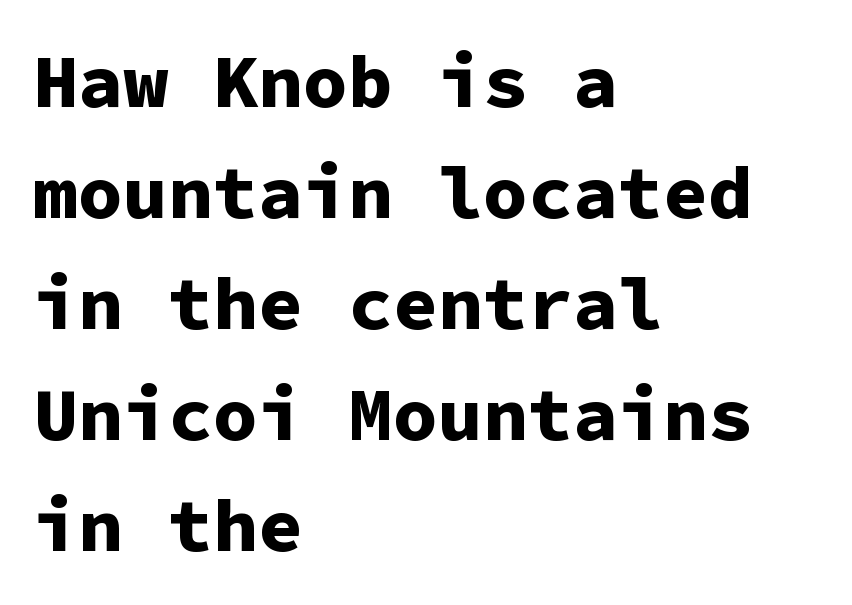
The image shows 75 px bold sans-serif type, upright, monospaced; set left-aligned, normal line spacing (1.48x), normal letter spacing, not underlined; low stroke contrast and a medium x-height.
